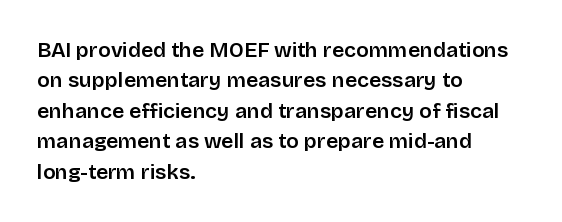
Q: Is the text bold? A: Semi-bold.
Q: Is the text italic (slanted)? A: No, it is upright.
Q: Is the text underlined? A: No.
Q: How is the paragraph aligned? A: Left-aligned.
Q: Is the spacing between letters normal or unusually wide? A: Normal.
Q: Is the spacing between lines tight, normal or loose? A: Normal.
